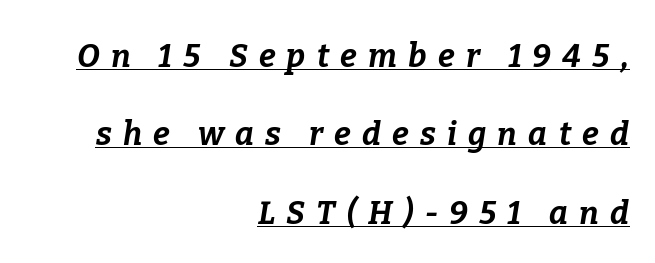
Q: Is the text bold? A: Yes.
Q: Is the text italic (slanted)? A: Yes, it leans right by about 9 degrees.
Q: Is the text underlined? A: Yes.
Q: How is the paragraph aligned? A: Right-aligned.
Q: Is the spacing between letters normal or unusually wide? A: Unusually wide.
Q: Is the spacing between lines tight, normal or loose? A: Loose.
Q: Width (condensed, normal, or wide)? A: Normal.
Q: Stroke contrast? A: Low.
Q: x-height? A: Medium.
Q: Monospaced? A: No.
